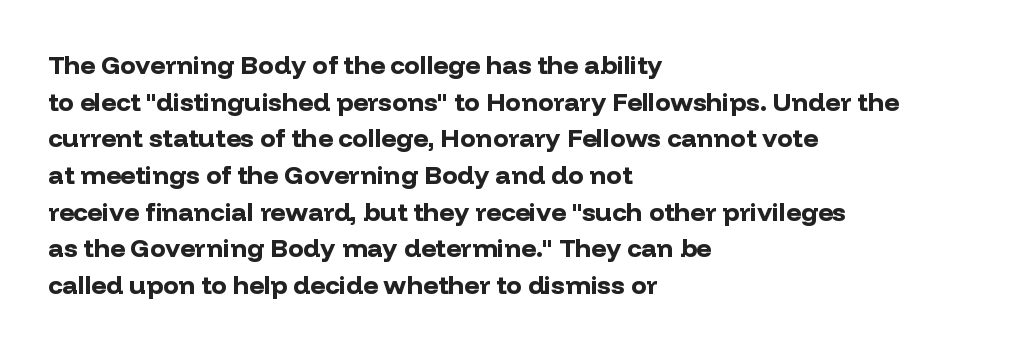
Q: Is the text bold? A: Yes.
Q: Is the text italic (slanted)? A: No, it is upright.
Q: Is the text underlined? A: No.
Q: How is the paragraph aligned? A: Left-aligned.
Q: Is the spacing between letters normal or unusually wide? A: Normal.
Q: Is the spacing between lines tight, normal or loose? A: Normal.
